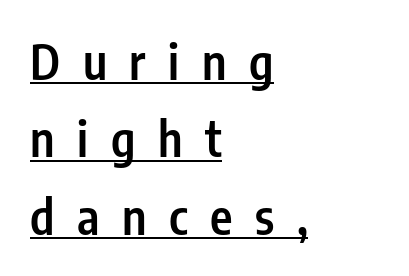
The image shows 48 px semibold, condensed sans-serif type, upright; set left-aligned, normal line spacing (1.61x), unusually wide letter spacing (+0.47 em), underlined; low stroke contrast and a medium x-height.
